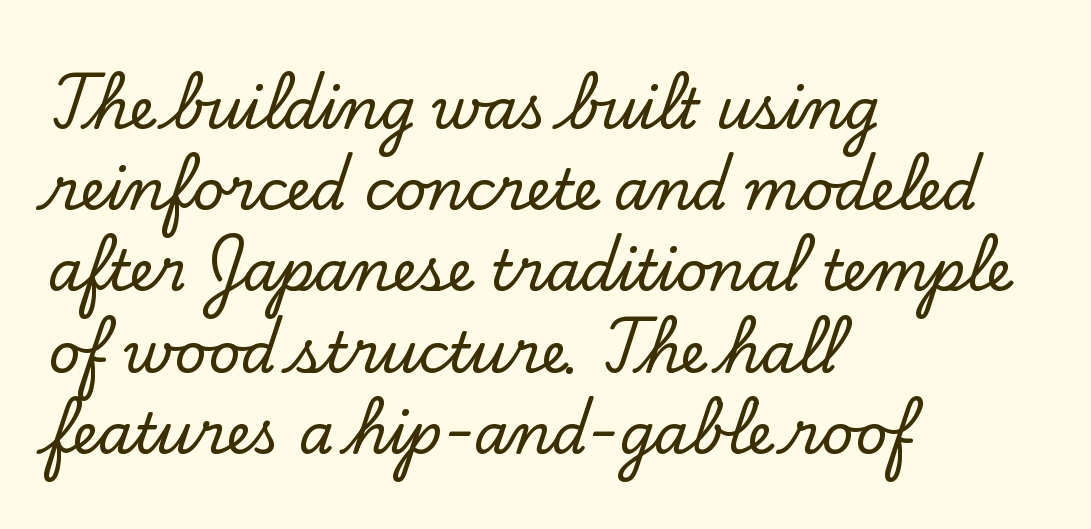
The rendering uses natural spacing where letterforms have individual widths. These lines are composed in type with serifs. Observe the ordinary spacing: letters are neighbours, not strangers. Clear beneath every line of the passage. A typesetter would call this leading conventional body-copy spacing.
